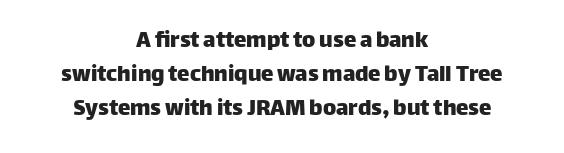
The image shows 25 px text type, upright; set centered, normal line spacing (1.37x), normal letter spacing, not underlined.
